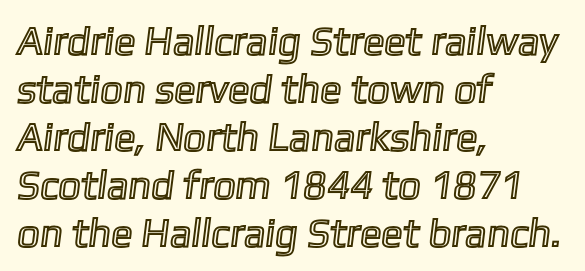
The image shows 40 px text type; set left-aligned, line spacing 1.2x, normal letter spacing, not underlined; a medium x-height.
